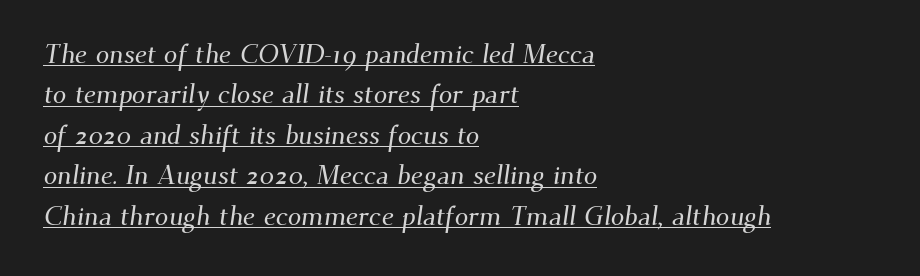
{"underline": "yes", "align": "left", "line_spacing": "normal", "line_spacing_ratio": 1.5, "letter_spacing": "normal", "letter_spacing_em": 0.0, "glyph_px": 27}
